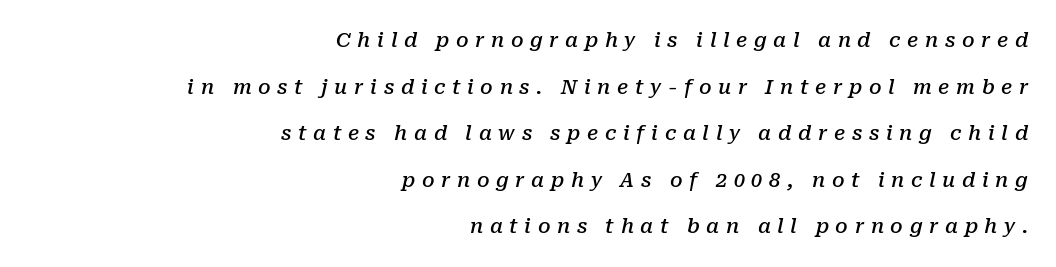
Does extra space separate the letters? Yes, quite a lot of it. The setting favours the right margin, as signatures and pull-quotes sometimes do. Baseline-to-baseline distance is far greater than the letter height. Check under the words: just untouched page.
